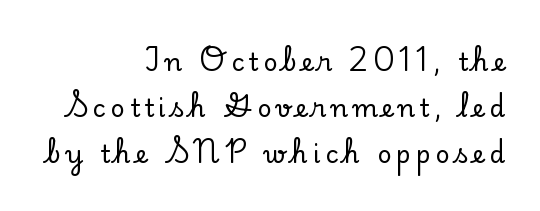
Underlining? Definitely not there. This is the regular roman posture of the typeface. In CSS terms this would be text-align: right.
